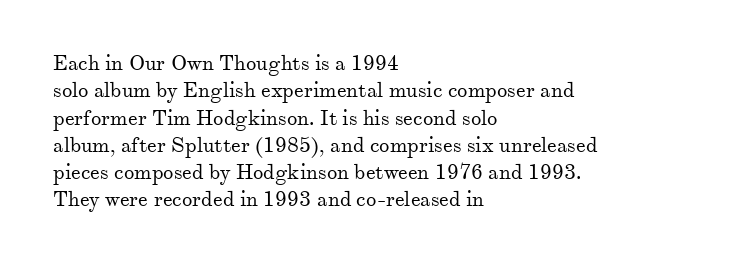
The image shows 21 px text type, upright; set left-aligned, normal line spacing (1.3x), normal letter spacing, not underlined.
